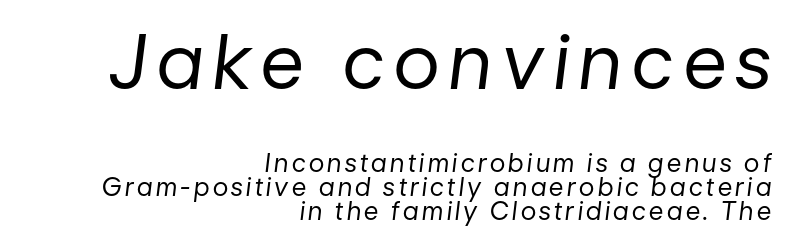
{"italic": "yes", "lean": "right", "slant_degrees": 7, "bold": "no", "weight": "regular", "width": "normal", "stroke_contrast": "low", "x_height": "medium", "monospaced": "no", "underline": "no", "align": "right", "line_spacing": "tight", "line_spacing_ratio": 0.95, "larger_block": "first", "size_ratio": 3.0, "glyph_px": 75}
